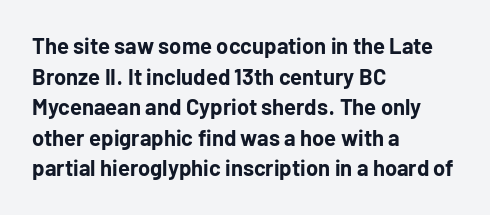
The image shows 22 px bold type, upright; set left-aligned, normal line spacing (1.39x), normal letter spacing, not underlined.
